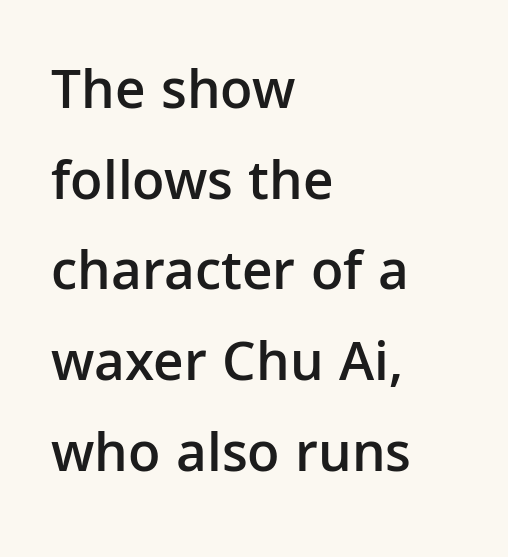
{"serif": "no", "italic": "no", "bold": "semi", "weight": "semibold", "width": "normal", "stroke_contrast": "low", "x_height": "medium", "monospaced": "no", "underline": "no", "align": "left", "line_spacing": "normal", "line_spacing_ratio": 1.59, "letter_spacing": "normal", "letter_spacing_em": 0.0, "glyph_px": 57}
